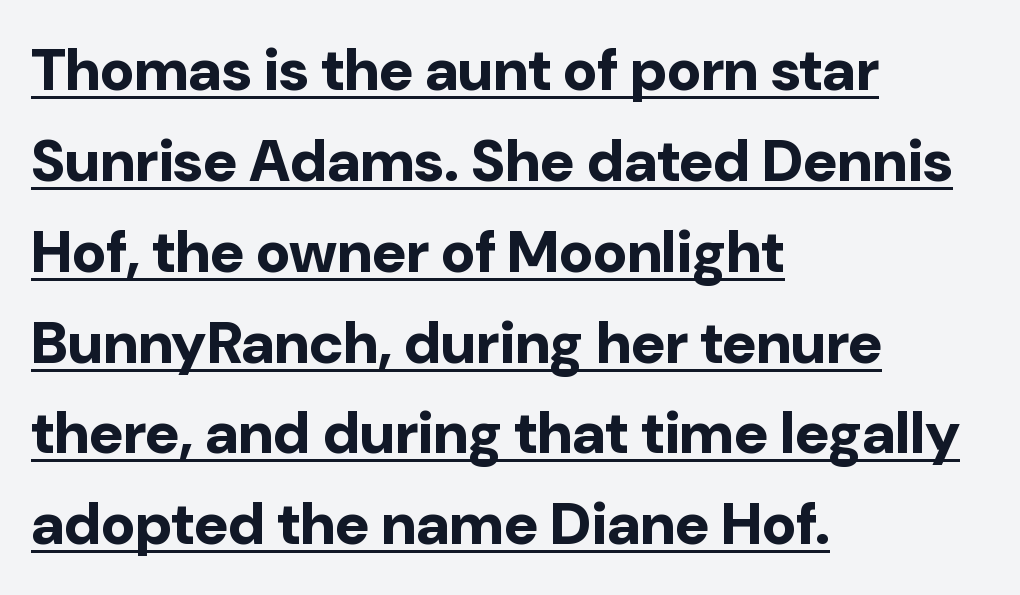
Quick note: underline on. Does the lettering tilt? It doesn't — this is upright. How would I describe the line gaps? Plain and ordinary. These lines stack with their left ends in a neat column. The glyphs have the mass of a bold cut.
